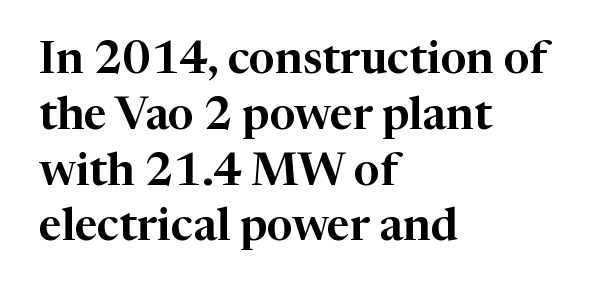
The image shows 45 px serif type, upright; set left-aligned, line spacing 1.24x, normal letter spacing, not underlined; high stroke contrast and a medium x-height.
